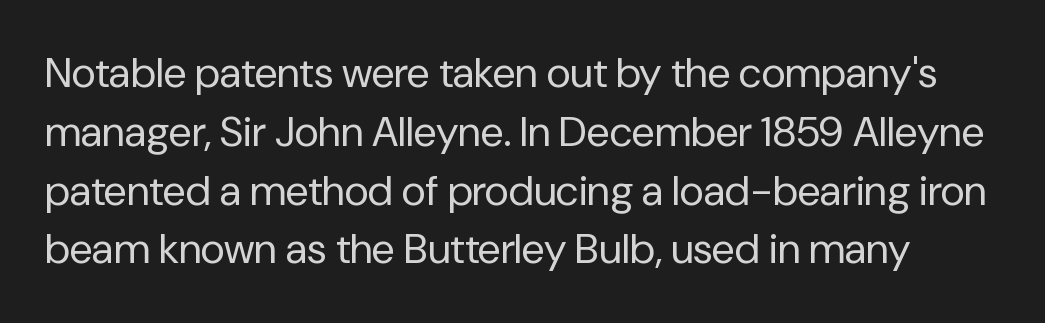
{"serif": "no", "italic": "no", "bold": "no", "weight": "regular", "width": "normal", "stroke_contrast": "low", "x_height": "medium", "monospaced": "no", "underline": "no", "line_spacing": "normal", "line_spacing_ratio": 1.4, "letter_spacing": "normal", "letter_spacing_em": 0.0, "glyph_px": 42}
